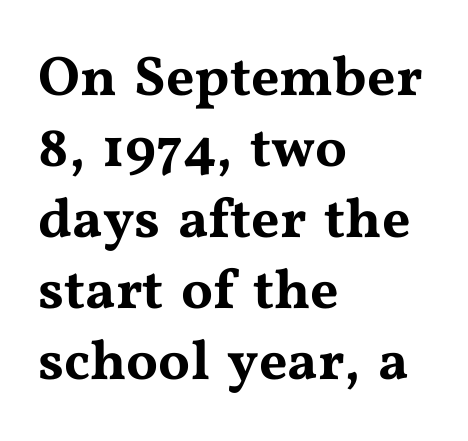
Q: Is the text italic (slanted)? A: No, it is upright.
Q: Is the typeface a serif or a sans-serif typeface? A: Serif.
Q: Is the text underlined? A: No.
Q: How is the paragraph aligned? A: Left-aligned.
Q: Is the spacing between letters normal or unusually wide? A: Normal.
Q: Is the spacing between lines tight, normal or loose? A: Normal.
Q: Width (condensed, normal, or wide)? A: Wide.
Q: Stroke contrast? A: Medium.
Q: x-height? A: Medium.
Q: Monospaced? A: No.
